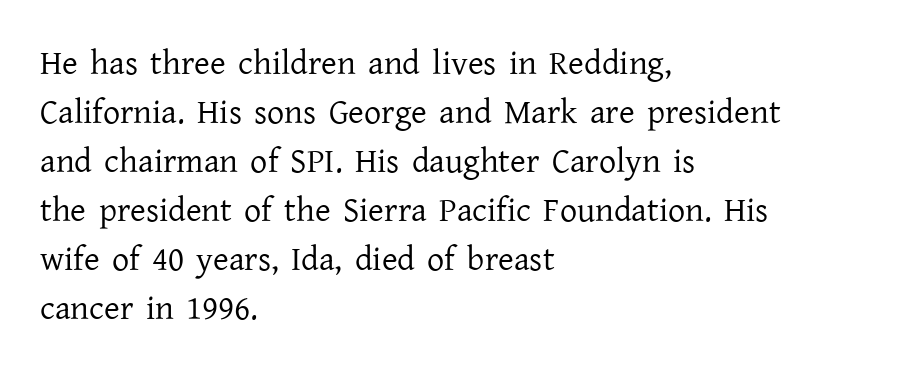
No letter is thick-stroked: the sample isn't bold. Plain, unruled lines of type. The lines sit at an ordinary, default distance from one another. Serif or sans? Serif — the stroke terminals have little feet.
